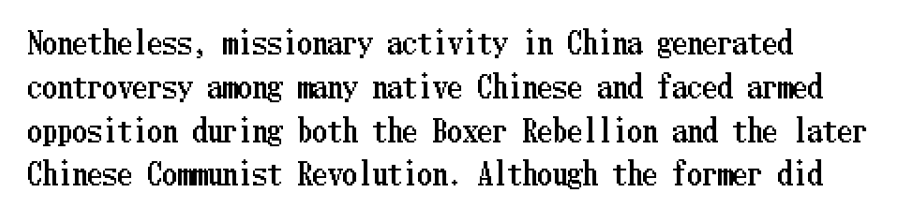
Q: Is the text italic (slanted)? A: No, it is upright.
Q: Is the text underlined? A: No.
Q: How is the paragraph aligned? A: Left-aligned.
Q: Is the spacing between letters normal or unusually wide? A: Normal.
Q: Is the spacing between lines tight, normal or loose? A: Normal.
Q: Width (condensed, normal, or wide)? A: Condensed.
Q: Stroke contrast? A: Low.
Q: x-height? A: Medium.
